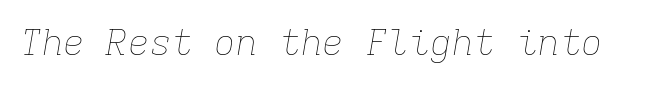
Anything drawn beneath the words? Only blank space. Glyph-to-glyph distance matches everyday printed text. The lettering tilts uniformly, giving the passage an italic look. The strokes are not fattened; the text isn't bold. The face used here is monospaced, like something from a code editor.
